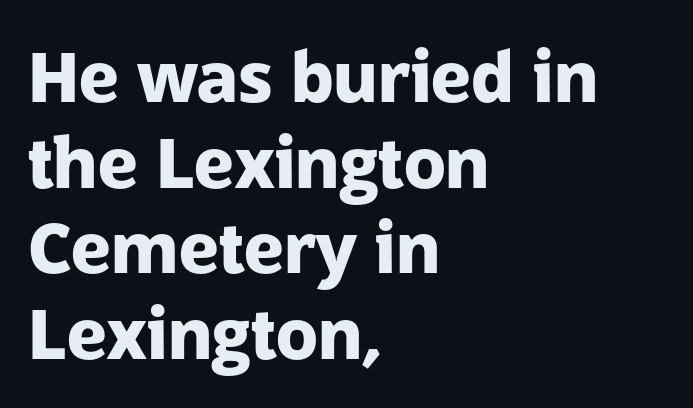
Q: Is the text bold? A: Yes.
Q: Is the text italic (slanted)? A: No, it is upright.
Q: Is the typeface a serif or a sans-serif typeface? A: Sans-serif.
Q: Is the text underlined? A: No.
Q: How is the paragraph aligned? A: Left-aligned.
Q: Is the spacing between letters normal or unusually wide? A: Normal.
Q: Width (condensed, normal, or wide)? A: Normal.
Q: Stroke contrast? A: Low.
Q: x-height? A: Medium.
Q: Monospaced? A: No.
